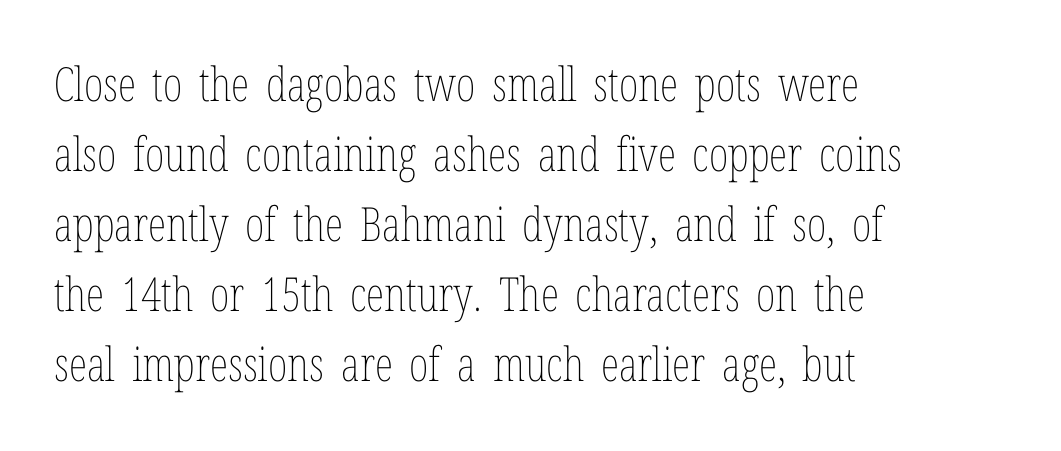
{"italic": "no", "bold": "no", "weight": "thin", "width": "condensed", "stroke_contrast": "low", "x_height": "medium", "monospaced": "no", "underline": "no", "align": "left", "line_spacing": "normal", "line_spacing_ratio": 1.49, "letter_spacing": "normal", "letter_spacing_em": 0.0, "glyph_px": 47}
